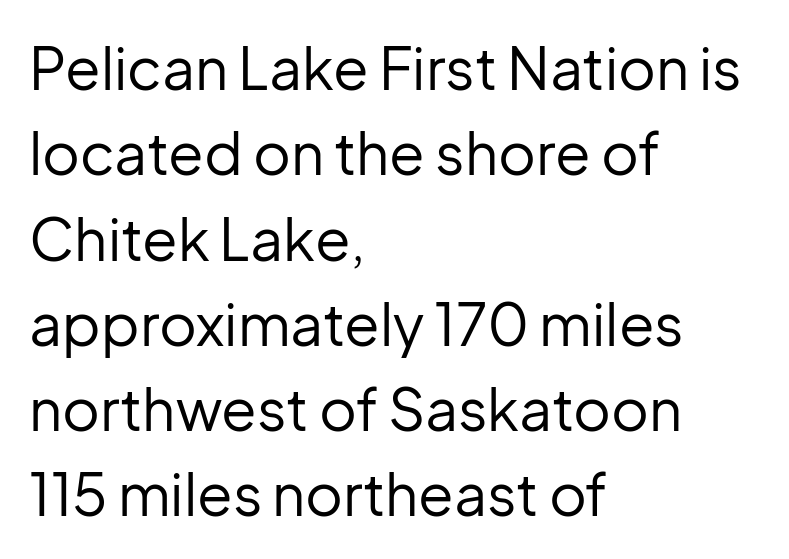
In terms of letterspacing, this is plain default setting. These lines are rendered in a variable-pitch font. The line-height multiplier appears to be the usual default. A sans-serif font was chosen for this passage.
